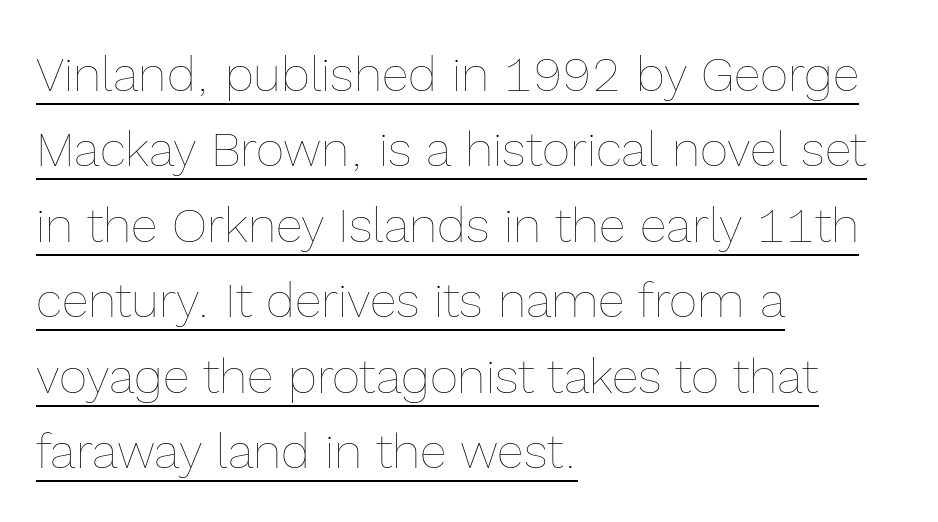
Caption: multi-line text, flush left, ragged right. Somebody hit Ctrl+U on this one — the words are underlined. Do the characters align in a grid? No, the font is proportional. The weight tops out at a normal text grade.
